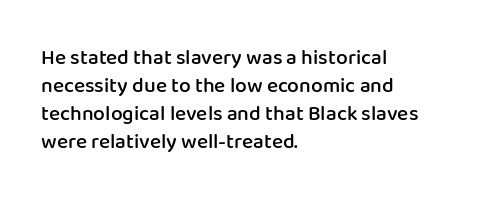
{"italic": "no", "bold": "semi", "underline": "no", "align": "left", "line_spacing": "normal", "line_spacing_ratio": 1.34, "letter_spacing": "normal", "letter_spacing_em": 0.0, "glyph_px": 21}
